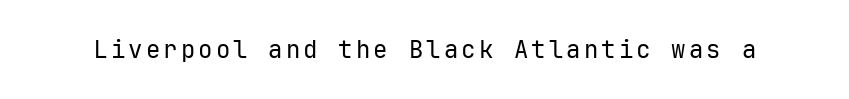
The image shows 24 px text type, upright; set not underlined.
